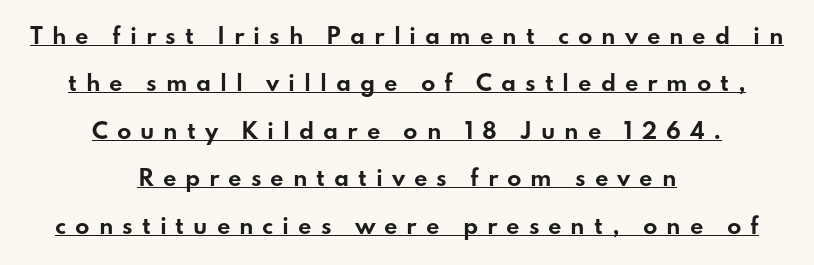
{"italic": "no", "bold": "yes", "underline": "yes", "align": "center", "line_spacing": "loose", "line_spacing_ratio": 2.26, "letter_spacing": "wide", "letter_spacing_em": 0.42, "glyph_px": 21}
